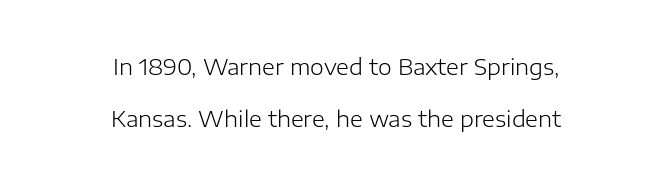
Each line is balanced around a shared central axis. Stroke thickness stays within the range of a standard reading face or lighter. Letters rest on an invisible, unmarked baseline. Is there any slant? The stems are plumb. Is there much room between lines? Yes — plenty of vertical air separates them. You could call the tracking neutral — neither tight nor loose.
